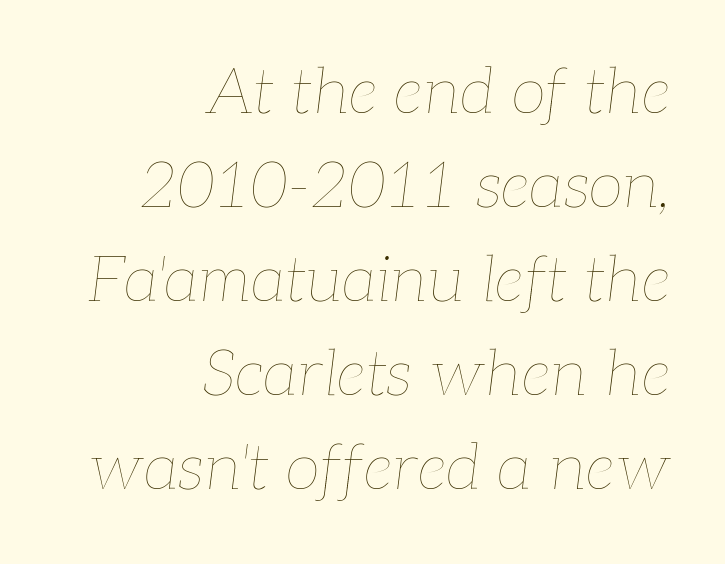
The image shows 64 px thin type, italic (leaning right); set right-aligned, normal line spacing (1.47x), normal letter spacing, not underlined; low stroke contrast and a medium x-height.
